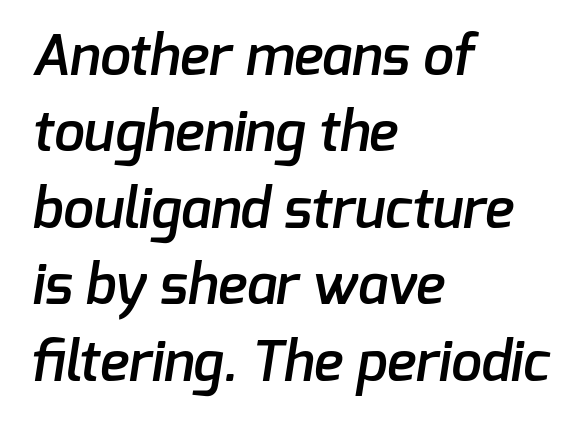
Q: Is the text bold? A: Semi-bold.
Q: Is the typeface a serif or a sans-serif typeface? A: Sans-serif.
Q: Is the text underlined? A: No.
Q: How is the paragraph aligned? A: Left-aligned.
Q: Is the spacing between letters normal or unusually wide? A: Normal.
Q: Is the spacing between lines tight, normal or loose? A: Normal.
Q: Width (condensed, normal, or wide)? A: Normal.
Q: Stroke contrast? A: Low.
Q: x-height? A: Medium.
Q: Monospaced? A: No.
